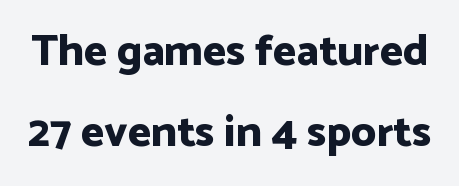
Its strokes are broad and dark, the hallmark of bold type. The passage shown is typed in a proportional face where columns would drift. In terms of posture, this sample is upright. The designer went with a sans here, leaving each stem footless.
